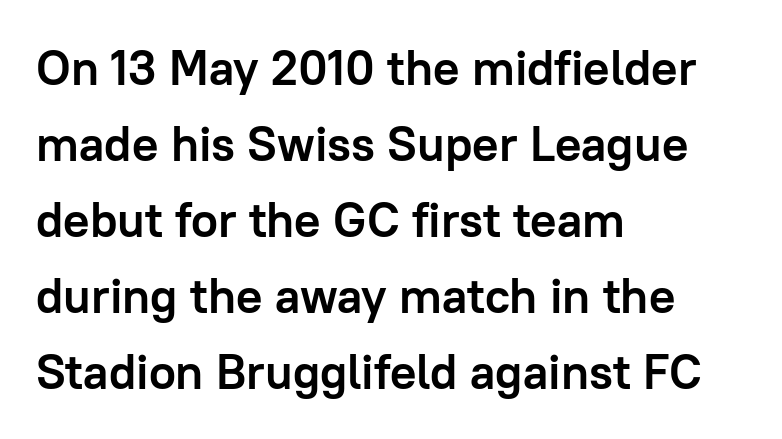
The image shows 49 px semibold sans-serif type, upright; set left-aligned, normal line spacing (1.55x), normal letter spacing, not underlined; low stroke contrast and a medium x-height.
